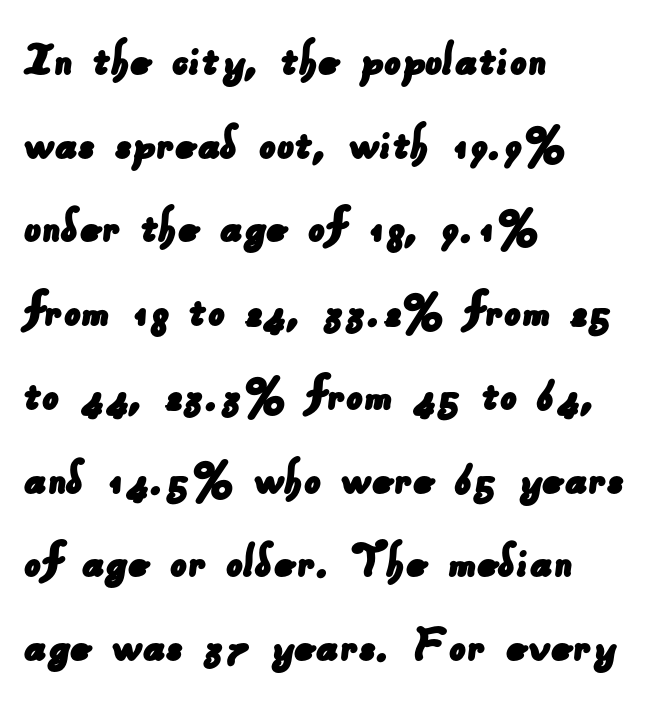
Letterform terminals end flat and unadorned throughout the passage. The string is rendered with underlining switched off. Tracking here is standard; glyphs follow each other at the usual distance. Interline gaps are of average width in this sample. The passage shown is typed in a proportional face where columns would drift.
